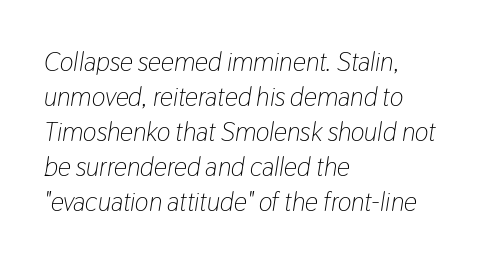
Q: Is the text bold? A: No.
Q: Is the text italic (slanted)? A: Yes, it leans right by about 9 degrees.
Q: Is the text underlined? A: No.
Q: How is the paragraph aligned? A: Left-aligned.
Q: Is the spacing between letters normal or unusually wide? A: Normal.
Q: Is the spacing between lines tight, normal or loose? A: Normal.
